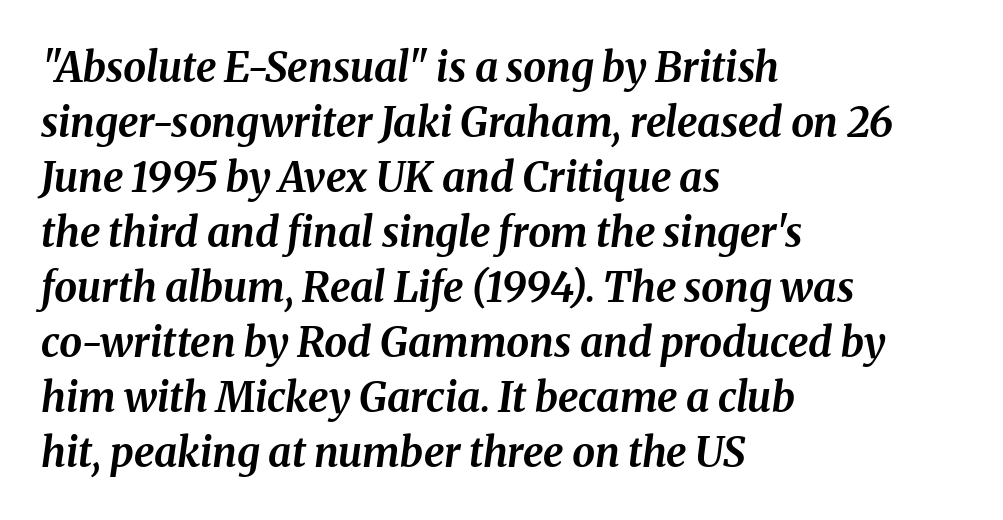
The image shows 41 px bold type, italic (leaning right); set left-aligned, normal line spacing (1.34x), normal letter spacing, not underlined; medium stroke contrast and a medium x-height.
